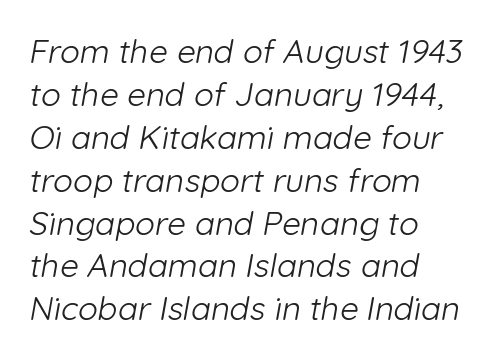
The rendering uses a moderate line-height, typical for paragraphs. Check the space under the baseline: it is left empty. This sample uses plain, unmodified letter spacing. No extra ink here — the face is not bold.
